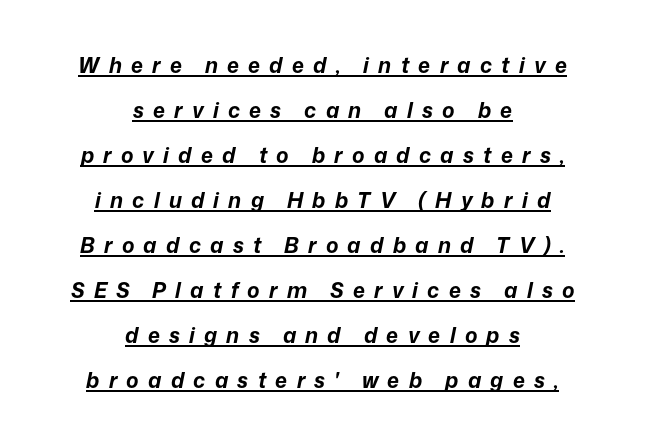
{"italic": "yes", "lean": "right", "slant_degrees": 12, "bold": "yes", "underline": "yes", "align": "center", "line_spacing": "loose", "line_spacing_ratio": 2.14, "letter_spacing": "wide", "letter_spacing_em": 0.44, "glyph_px": 21}
